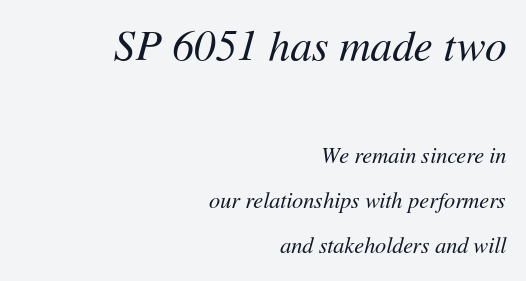
In CSS terms this would be text-align: right. The words here are not underlined. Heaviness? Minimal to ordinary, like unemphasized prose. Whoever set this chose breathing room over compactness in the vertical rhythm. The letters advance in unequal steps, a hallmark of proportional type. Looking at the ascenders, they clearly lean.
